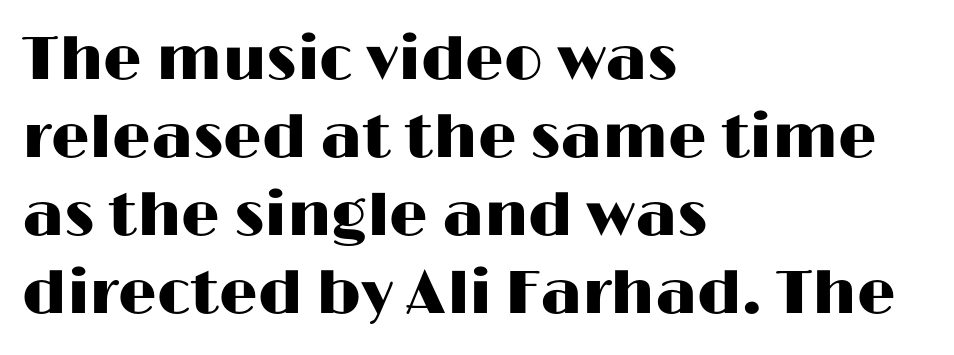
{"serif": "no", "italic": "no", "width": "wide", "stroke_contrast": "high", "x_height": "medium", "monospaced": "no", "underline": "no", "align": "left", "line_spacing": "normal", "line_spacing_ratio": 1.28, "letter_spacing": "normal", "letter_spacing_em": 0.0, "glyph_px": 61}
